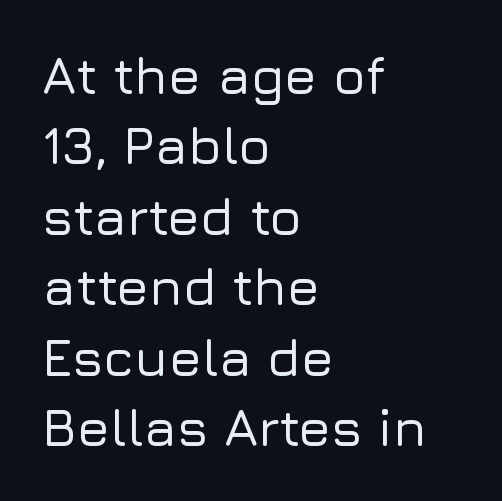
The image shows 53 px sans-serif type, upright; set left-aligned, normal line spacing (1.33x), normal letter spacing, not underlined; low stroke contrast and a medium x-height.
